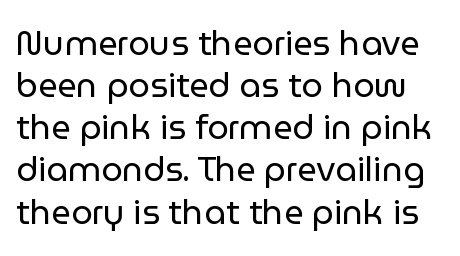
Q: Is the text bold? A: No.
Q: Is the text italic (slanted)? A: No, it is upright.
Q: Is the typeface a serif or a sans-serif typeface? A: Sans-serif.
Q: Is the text underlined? A: No.
Q: Is the spacing between letters normal or unusually wide? A: Normal.
Q: Width (condensed, normal, or wide)? A: Normal.
Q: Stroke contrast? A: Low.
Q: x-height? A: Medium.
Q: Monospaced? A: No.
